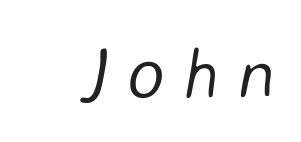
A clean baseline with only descenders dipping below it. The face used here is proportionally spaced, like ordinary book or web type. Is the stroke heavy? The answer is a plain regular-or-lighter. In terms of letterspacing, this is a distinctly airy, spread setting. Observe the lean: these are italic letterforms.
